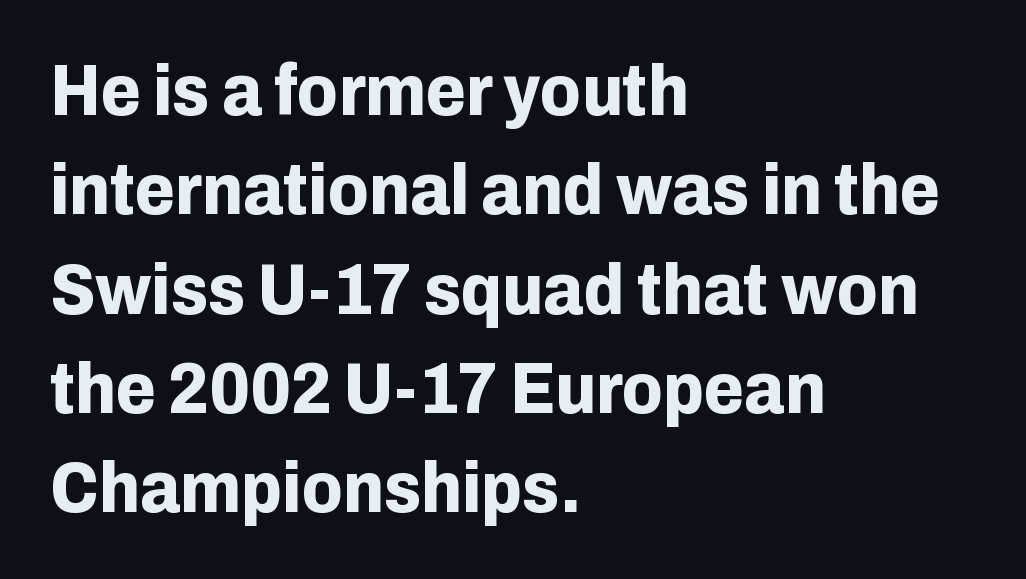
Q: Is the text bold? A: Yes.
Q: Is the text italic (slanted)? A: No, it is upright.
Q: Is the typeface a serif or a sans-serif typeface? A: Sans-serif.
Q: Is the text underlined? A: No.
Q: How is the paragraph aligned? A: Left-aligned.
Q: Is the spacing between letters normal or unusually wide? A: Normal.
Q: Is the spacing between lines tight, normal or loose? A: Normal.
Q: Width (condensed, normal, or wide)? A: Normal.
Q: Stroke contrast? A: Low.
Q: x-height? A: Medium.
Q: Monospaced? A: No.
